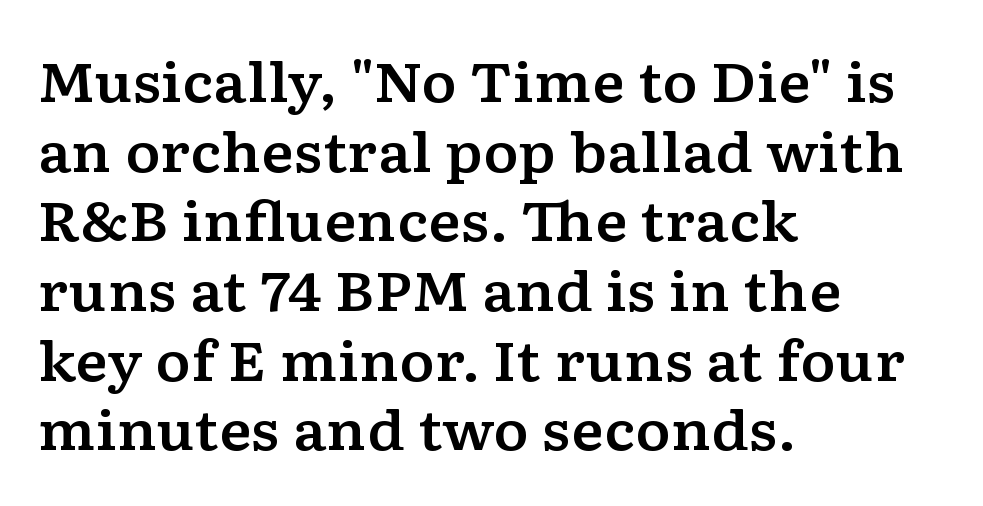
Q: Is the text italic (slanted)? A: No, it is upright.
Q: Is the typeface a serif or a sans-serif typeface? A: Serif.
Q: Is the text underlined? A: No.
Q: How is the paragraph aligned? A: Left-aligned.
Q: Is the spacing between letters normal or unusually wide? A: Normal.
Q: Is the spacing between lines tight, normal or loose? A: Normal.
Q: Width (condensed, normal, or wide)? A: Wide.
Q: Stroke contrast? A: Low.
Q: x-height? A: Medium.
Q: Monospaced? A: No.
